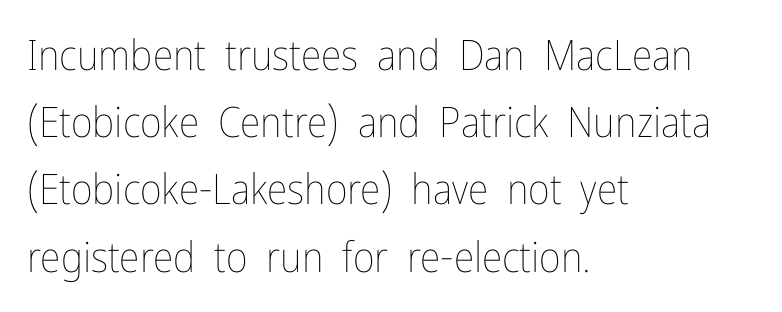
{"italic": "no", "bold": "no", "weight": "thin", "width": "condensed", "stroke_contrast": "low", "x_height": "medium", "monospaced": "no", "underline": "no", "align": "left", "line_spacing": "normal", "line_spacing_ratio": 1.6, "letter_spacing": "normal", "letter_spacing_em": 0.0, "glyph_px": 42}
